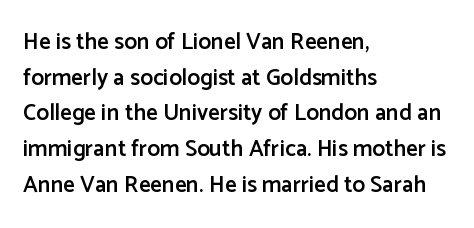
Notice how the passage keeps a crisp vertical edge on the left only. You could call the tracking neutral — neither tight nor loose. Compared with an ordinary text face, these strokes are moderately heavier — a semibold. No italicization has been applied; the sample stays upright.
